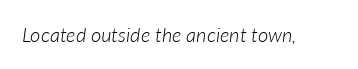
The horizontal fit of the characters is conventional and even. Rule under the text: the space is simply empty. If you drew a line through each stem, it would be angled. On a weight scale, this lands at 450 or below.
